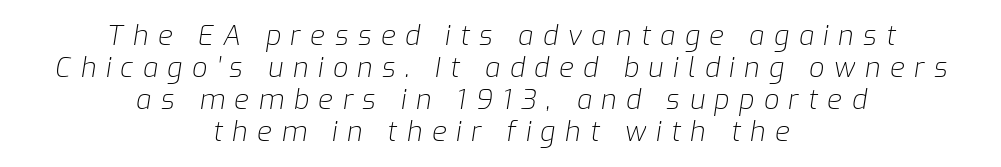
The image shows 27 px text type, italic (leaning right); set centered, line spacing 1.18x, unusually wide letter spacing (+0.35 em), not underlined.
